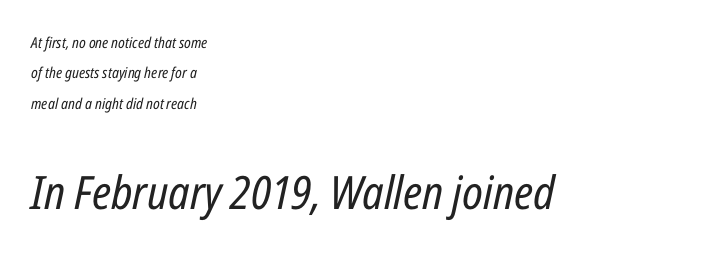
Looking at the ascenders, they clearly lean. A typesetter would call this proportional, since set widths differ per character. This block would shrink considerably if given ordinary leading; it's expanded now. Two sizes are in play, and the larger belongs to the second block. If you drew a ruler down the left edge, every line would touch it. Lines of text with bare space underneath.
